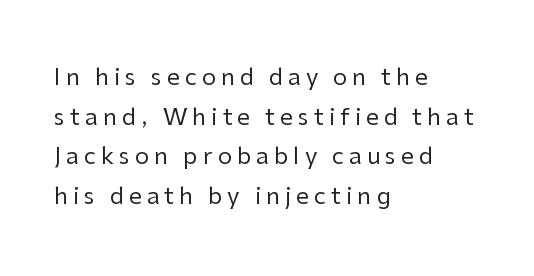
{"italic": "no", "bold": "no", "underline": "no", "align": "left", "line_spacing_ratio": 1.72, "letter_spacing": "wide", "letter_spacing_em": 0.22, "glyph_px": 23}
